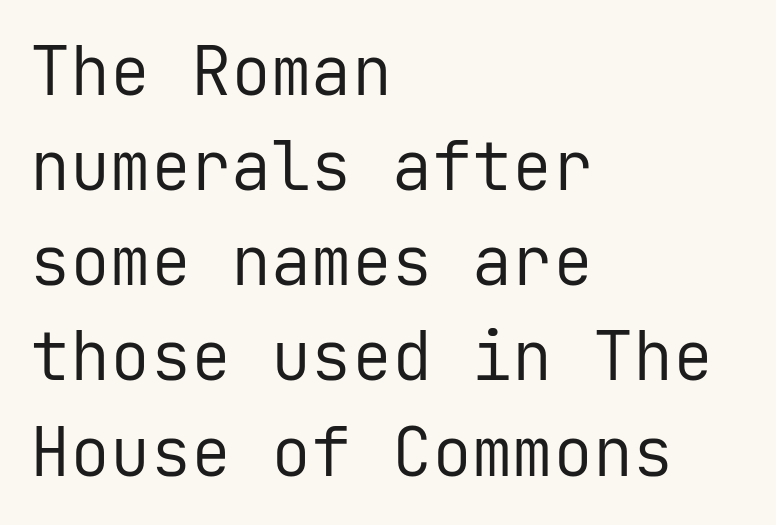
The text was rendered using a sans face with plain stroke endings. Decoration check: the copy has no underline. The type is set solid horizontally, with unmodified tracking. Bold? No — there's no thickening of the strokes.
